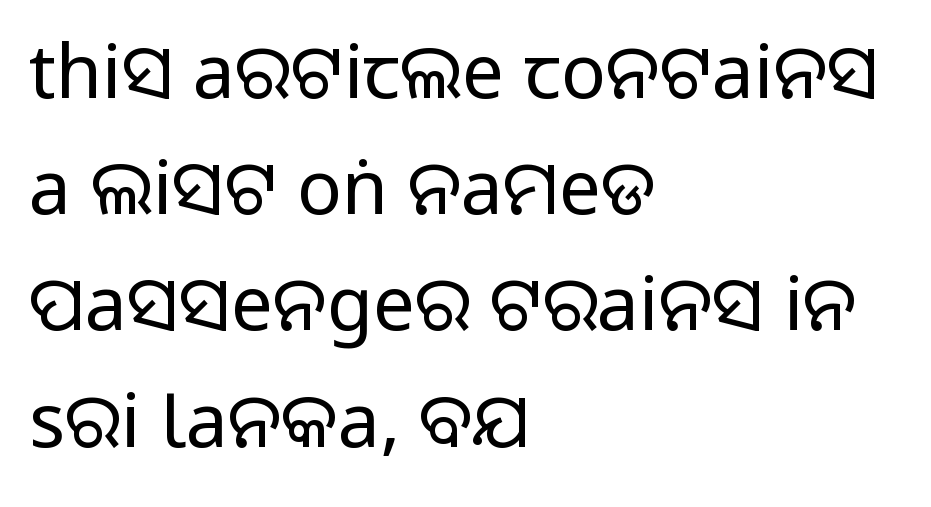
Q: Is the text italic (slanted)? A: No, it is upright.
Q: Is the typeface a serif or a sans-serif typeface? A: Sans-serif.
Q: Is the text underlined? A: No.
Q: How is the paragraph aligned? A: Left-aligned.
Q: Is the spacing between letters normal or unusually wide? A: Normal.
Q: Is the spacing between lines tight, normal or loose? A: Normal.
Q: Width (condensed, normal, or wide)? A: Normal.
Q: Stroke contrast? A: Medium.
Q: Monospaced? A: No.
